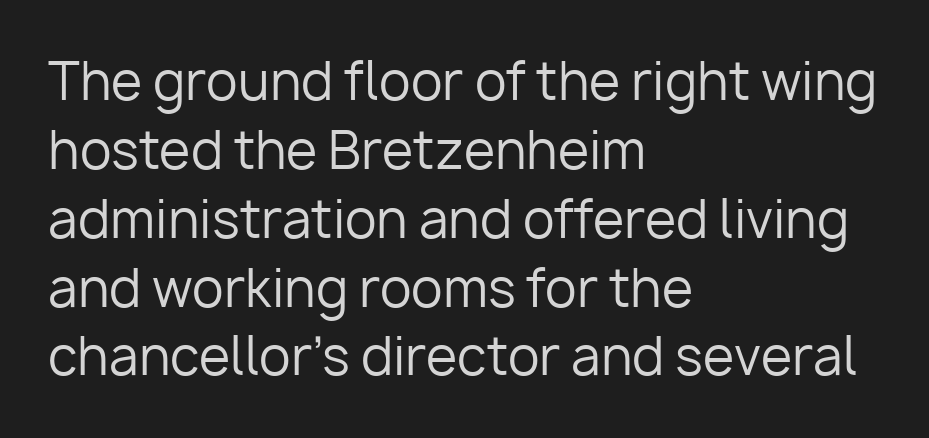
Q: Is the text bold? A: No.
Q: Is the text italic (slanted)? A: No, it is upright.
Q: Is the typeface a serif or a sans-serif typeface? A: Sans-serif.
Q: Is the text underlined? A: No.
Q: How is the paragraph aligned? A: Left-aligned.
Q: Is the spacing between letters normal or unusually wide? A: Normal.
Q: Is the spacing between lines tight, normal or loose? A: Normal.
Q: Width (condensed, normal, or wide)? A: Normal.
Q: Stroke contrast? A: Low.
Q: x-height? A: Medium.
Q: Monospaced? A: No.
